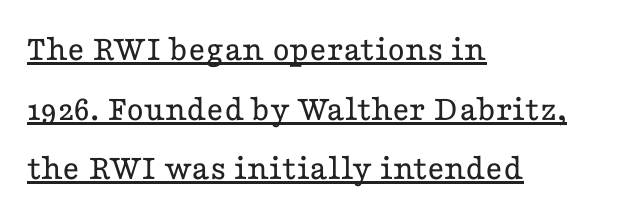
{"serif": "yes", "italic": "no", "bold": "no", "weight": "regular", "width": "wide", "stroke_contrast": "low", "x_height": "medium", "monospaced": "no", "underline": "yes", "align": "left", "line_spacing": "normal", "line_spacing_ratio": 1.61, "letter_spacing": "normal", "letter_spacing_em": 0.0, "glyph_px": 37}
